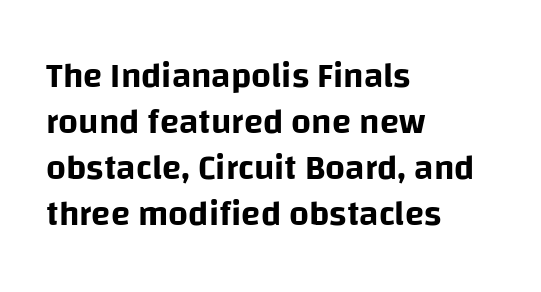
Q: Is the text italic (slanted)? A: No, it is upright.
Q: Is the typeface a serif or a sans-serif typeface? A: Sans-serif.
Q: Is the text underlined? A: No.
Q: How is the paragraph aligned? A: Left-aligned.
Q: Is the spacing between letters normal or unusually wide? A: Normal.
Q: Is the spacing between lines tight, normal or loose? A: Normal.
Q: Width (condensed, normal, or wide)? A: Normal.
Q: Stroke contrast? A: Low.
Q: x-height? A: Large.
Q: Monospaced? A: No.
